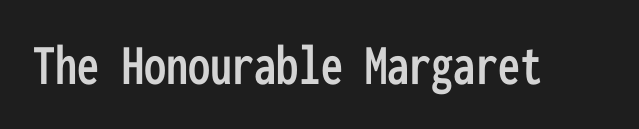
The image shows 59 px condensed sans-serif type, upright, monospaced; set normal letter spacing, not underlined; low stroke contrast and a medium x-height.
